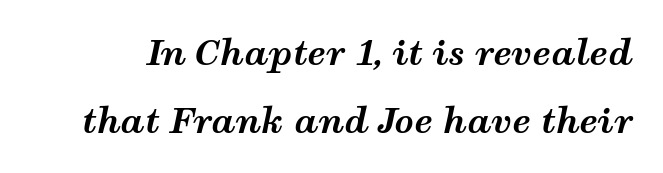
Note the varied advance widths — an 'i' is clearly narrower than an 'm'. Standard letterfit; no display-style spreading of the glyphs. Notice the wide empty band between every row — that's loose leading. How heavy is the stroke? Heavy — this is a bold.
